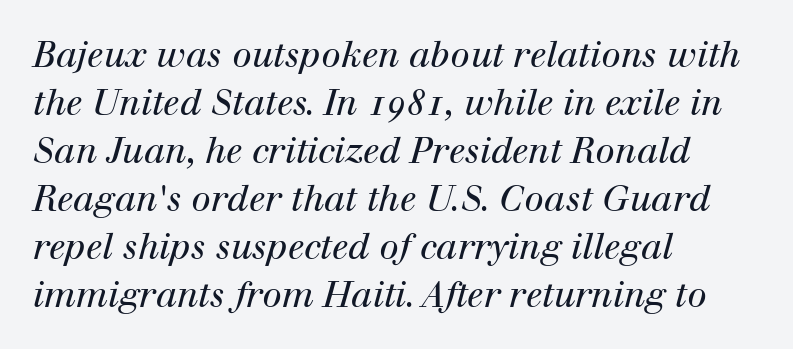
There is no visible air inserted between adjacent glyphs. Proportional: the letters do not fall into vertical columns. Underline: absent. The space between consecutive lines is moderate. Layout note: lines flush left. The weight tops out at a normal text grade.
